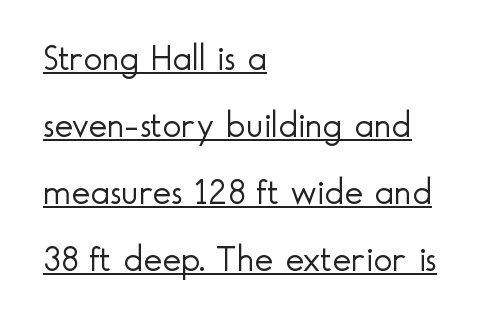
The image shows 36 px light sans-serif type, upright; set left-aligned, line spacing 1.86x, normal letter spacing, underlined; a small x-height.
